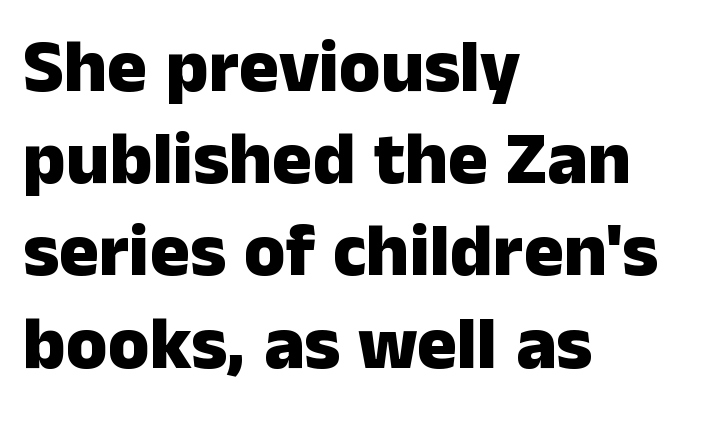
You could not count columns in this text — the font is proportionally spaced. The gap between lines stays unmarked. Where is the straight margin? On the left. The rendering uses a bold face; every stroke is thick and dark.
